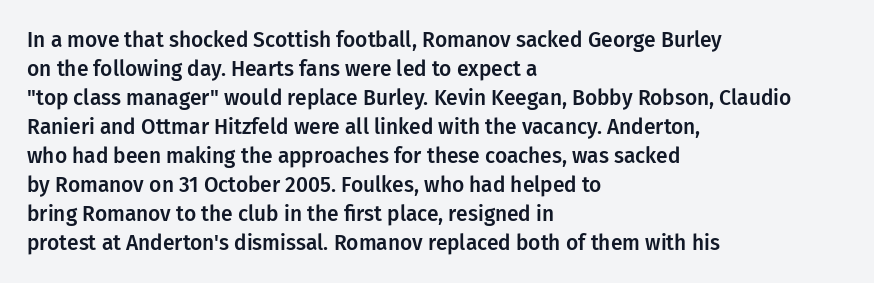
The image shows 21 px text type, upright; set left-aligned, normal line spacing (1.38x), normal letter spacing, not underlined.
